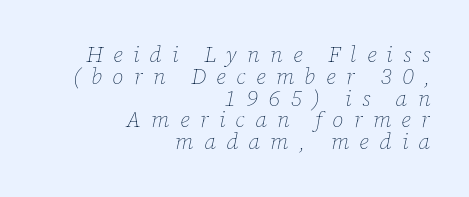
Q: Is the text bold? A: No.
Q: Is the text italic (slanted)? A: Yes, it leans right by about 12 degrees.
Q: Is the text underlined? A: No.
Q: How is the paragraph aligned? A: Right-aligned.
Q: Is the spacing between letters normal or unusually wide? A: Unusually wide.
Q: Is the spacing between lines tight, normal or loose? A: Tight.
